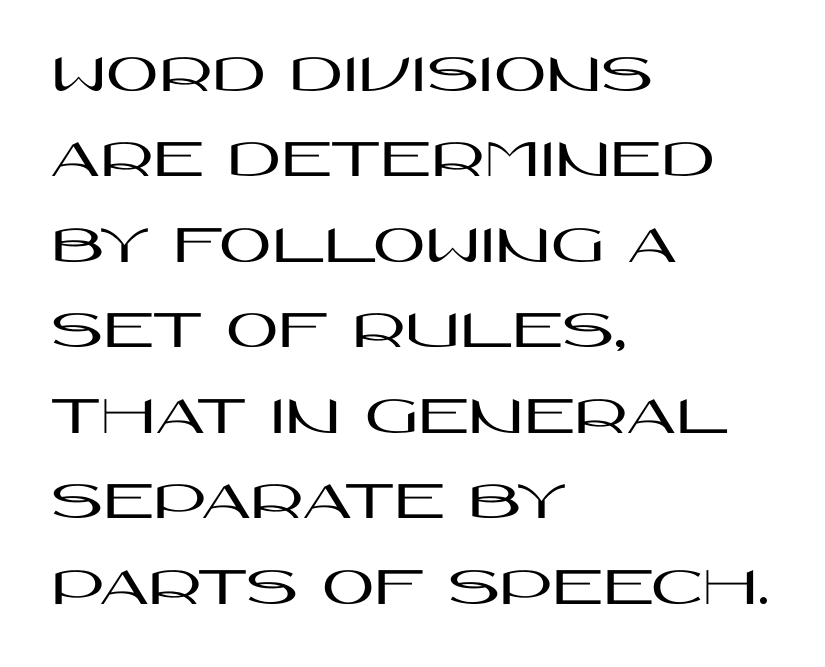
The image shows 57 px wide sans-serif type, upright; set left-aligned, normal line spacing (1.5x), normal letter spacing, not underlined; high stroke contrast and a large x-height.
